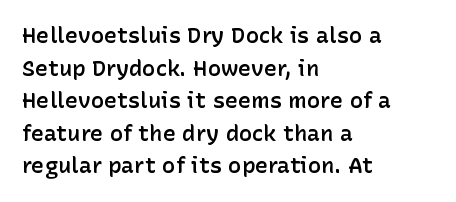
Q: Is the text bold? A: Semi-bold.
Q: Is the text italic (slanted)? A: No, it is upright.
Q: Is the text underlined? A: No.
Q: How is the paragraph aligned? A: Left-aligned.
Q: Is the spacing between letters normal or unusually wide? A: Normal.
Q: Is the spacing between lines tight, normal or loose? A: Normal.
